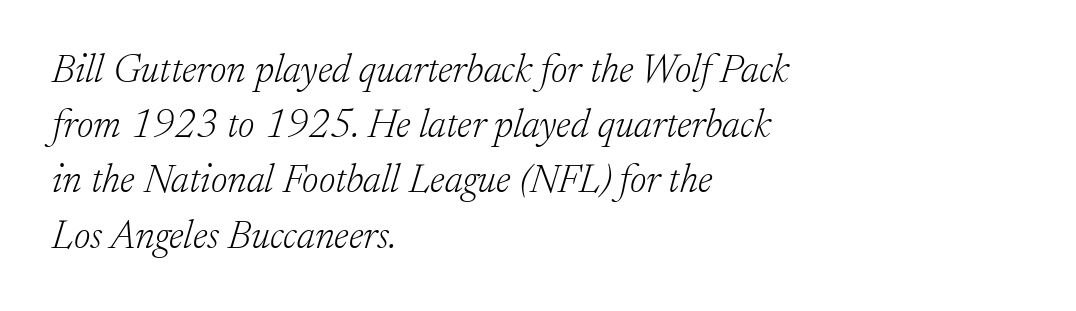
The image shows 40 px light serif type, italic (leaning right); set left-aligned, normal line spacing (1.38x), normal letter spacing, not underlined; low stroke contrast and a small x-height.
